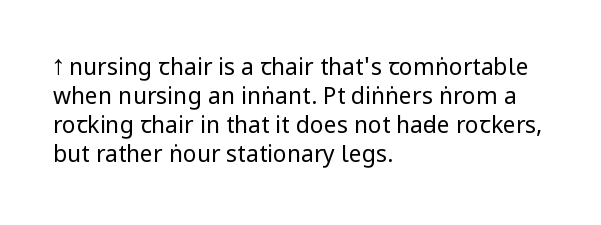
A typesetter would call this zero additional tracking. If you drew a line through each stem, it would be perfectly vertical. This block has exactly the height ordinary leading produces. Teacher's note: observe the even left margin — that is flush-left alignment. The area under the type is left untouched. This is not heavy type; no bold has been used.
